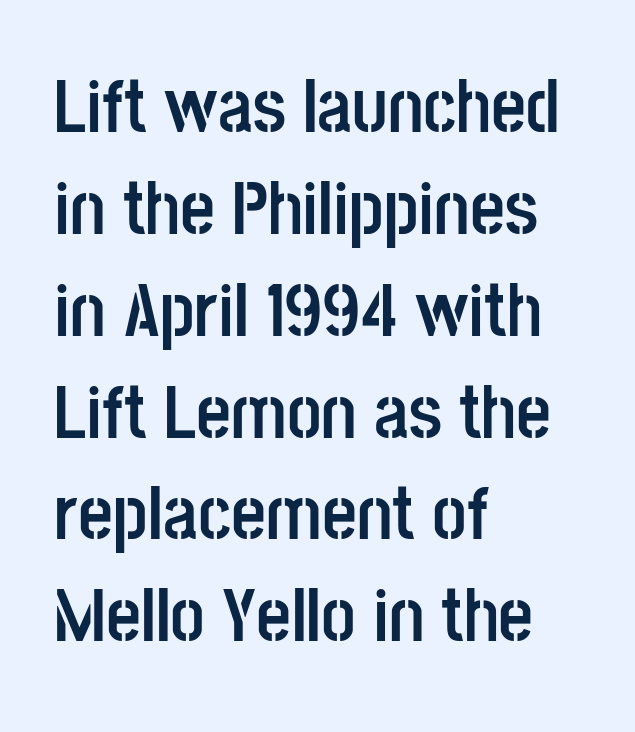
The image shows 76 px semibold, condensed sans-serif type, upright; set left-aligned, normal line spacing (1.34x), normal letter spacing, not underlined; low stroke contrast and a large x-height.
